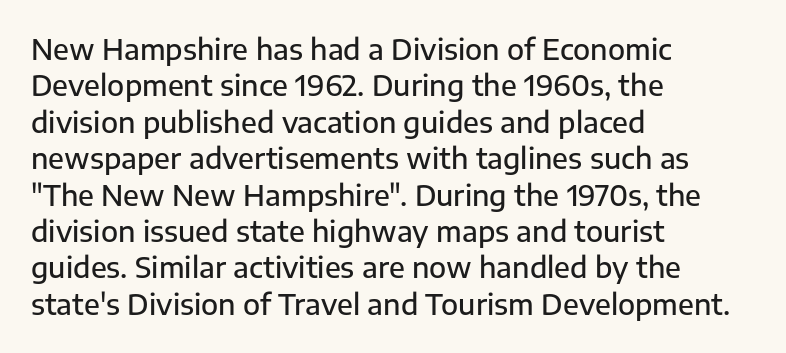
Reading down the block, your eye returns to a fixed left position each line. A normal amount of white space separates one row of letters from the next. Underlining? Definitely not there. Observe the absence of serifs on each vertical stroke in this sample. Bold? Not quite — semibold, heavier than regular but stopping short. Unlike italic type, these characters show no tilt at all.
